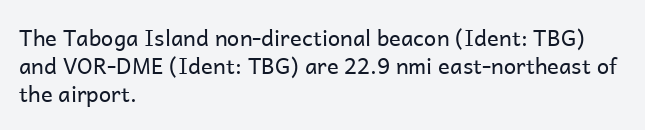
{"italic": "no", "bold": "no", "underline": "no", "align": "left", "line_spacing": "normal", "line_spacing_ratio": 1.27, "letter_spacing": "normal", "letter_spacing_em": 0.0, "glyph_px": 22}
